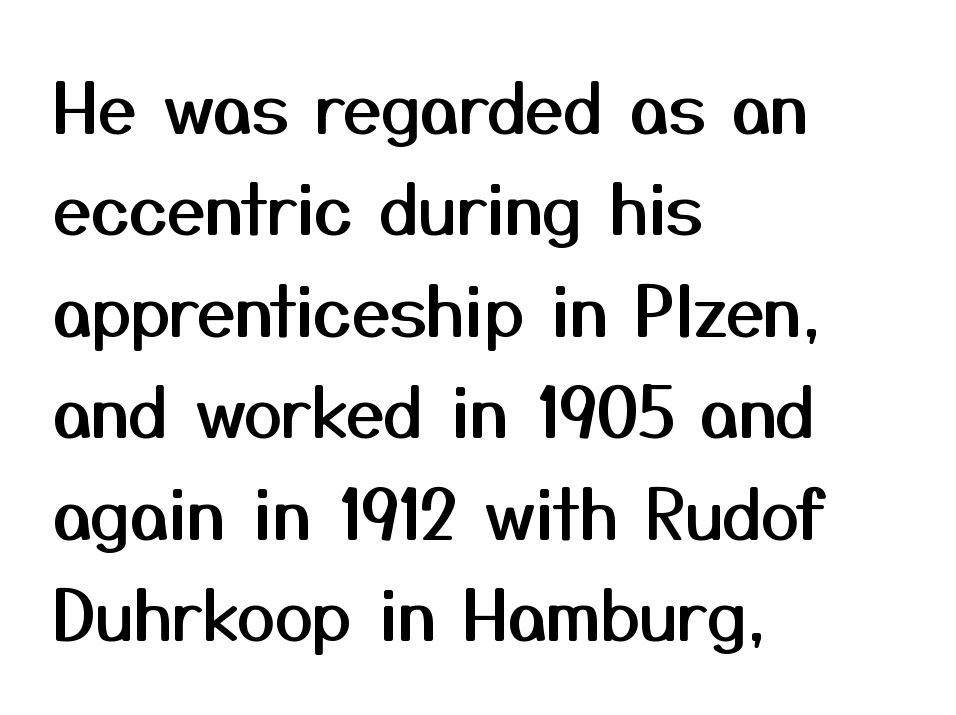
{"serif": "no", "italic": "no", "width": "normal", "stroke_contrast": "medium", "x_height": "medium", "monospaced": "no", "underline": "no", "align": "left", "line_spacing": "normal", "line_spacing_ratio": 1.47, "letter_spacing": "normal", "letter_spacing_em": 0.0, "glyph_px": 69}
